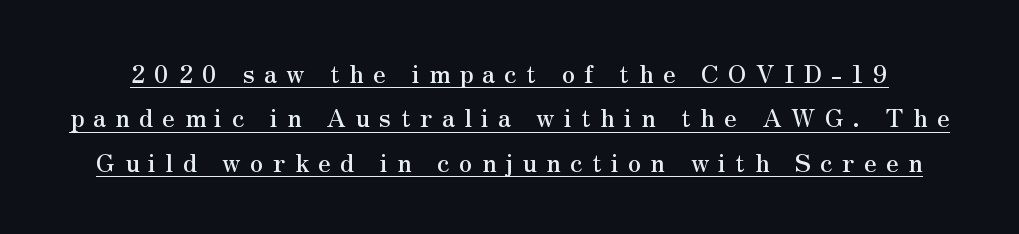
Short note: letters widely spaced. Posture: straight, roman, zero tilt. The lettering is marked with a stroke running underneath it.
